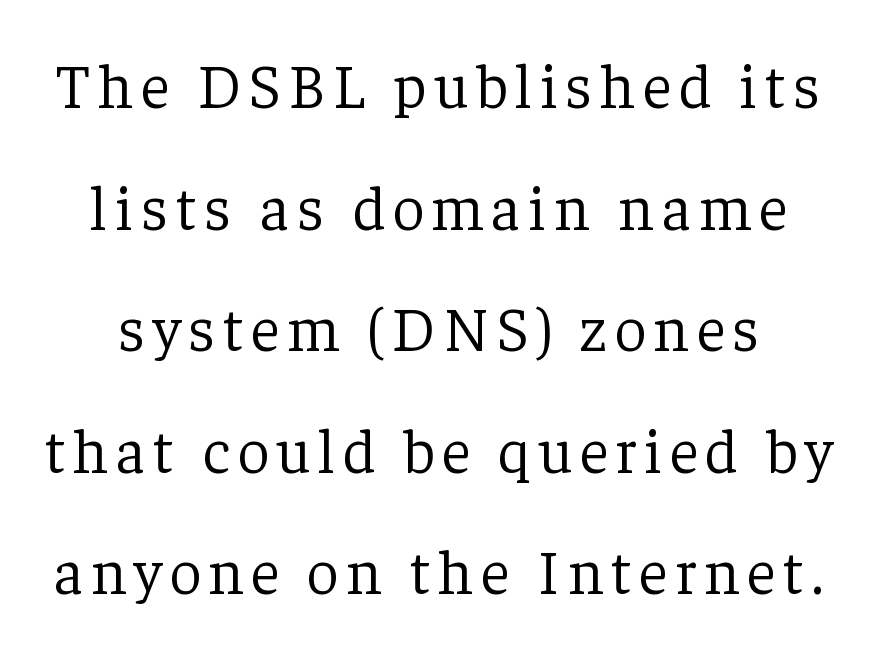
Every character sits straight up, as roman type does. No chunkiness to these letters — they're not bold. The rendering shows small feet on the letterforms — a serif design. If you measured baseline to baseline, you'd find a long distance. Note the varied advance widths — an 'i' is clearly narrower than an 'm'. Unmarked baselines from the first word to the last.
